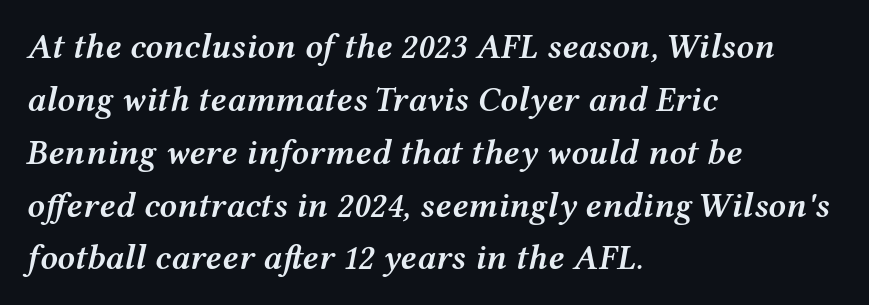
Q: Is the text bold? A: Semi-bold.
Q: Is the text italic (slanted)? A: Yes, it leans right by about 12 degrees.
Q: Is the text underlined? A: No.
Q: How is the paragraph aligned? A: Left-aligned.
Q: Is the spacing between letters normal or unusually wide? A: Normal.
Q: Is the spacing between lines tight, normal or loose? A: Normal.
Q: Width (condensed, normal, or wide)? A: Wide.
Q: Stroke contrast? A: Medium.
Q: x-height? A: Medium.
Q: Monospaced? A: No.
